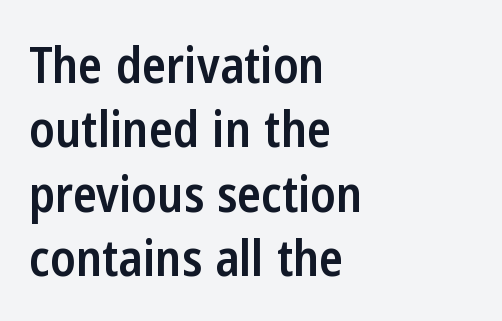
Q: Is the text bold? A: Semi-bold.
Q: Is the text italic (slanted)? A: No, it is upright.
Q: Is the typeface a serif or a sans-serif typeface? A: Sans-serif.
Q: Is the text underlined? A: No.
Q: How is the paragraph aligned? A: Left-aligned.
Q: Is the spacing between letters normal or unusually wide? A: Normal.
Q: Is the spacing between lines tight, normal or loose? A: Normal.
Q: Width (condensed, normal, or wide)? A: Condensed.
Q: Stroke contrast? A: Low.
Q: x-height? A: Medium.
Q: Monospaced? A: No.
